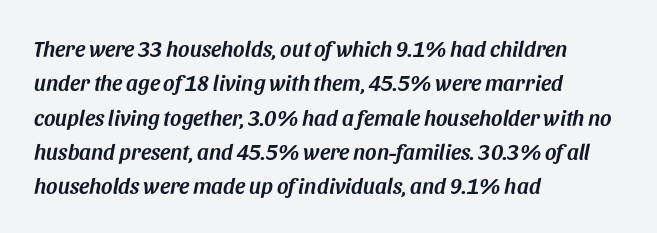
Q: Is the text italic (slanted)? A: Yes, it leans right by about 11 degrees.
Q: Is the text underlined? A: No.
Q: How is the paragraph aligned? A: Left-aligned.
Q: Is the spacing between letters normal or unusually wide? A: Normal.
Q: Is the spacing between lines tight, normal or loose? A: Normal.
